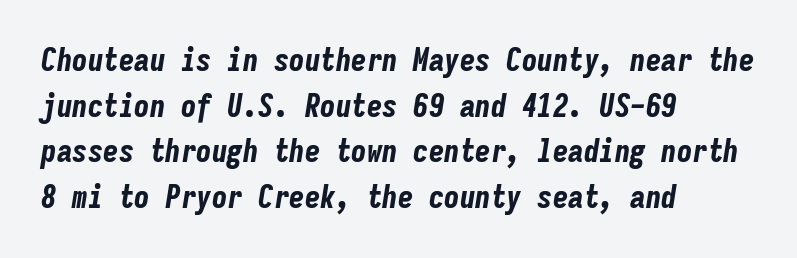
The image shows 31 px bold, condensed type, italic (leaning right), monospaced; set left-aligned, normal line spacing (1.47x), normal letter spacing, not underlined; low stroke contrast and a medium x-height.
